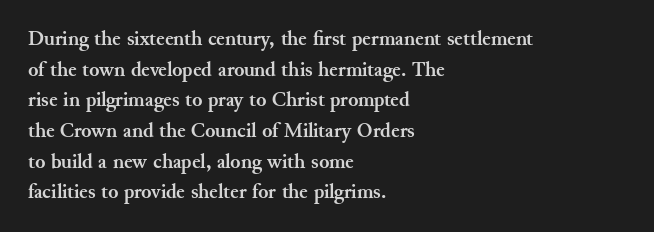
Glyph-to-glyph distance matches everyday printed text. If you drew a line through each stem, it would be perfectly vertical. Horizontal bands of white between lines are of average thickness. Type without underlining. The glyphs have the mass of a bold cut.
